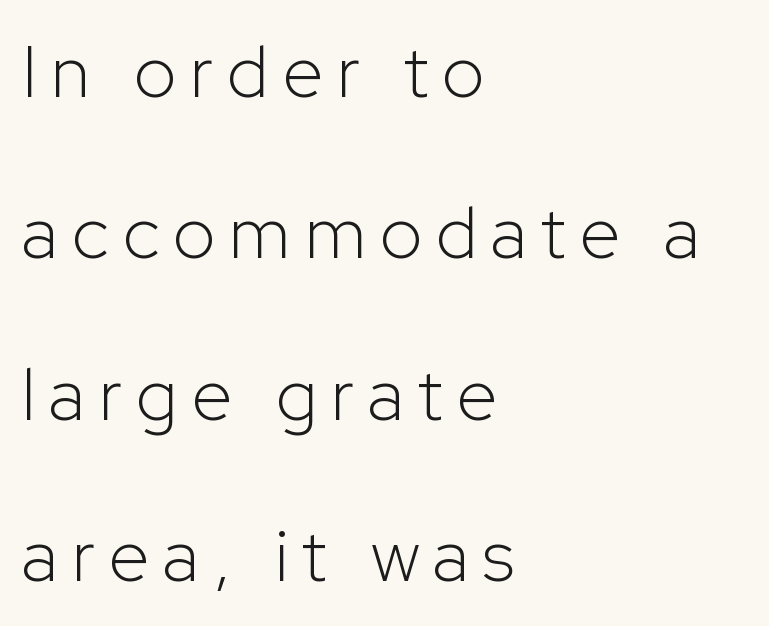
{"serif": "no", "italic": "no", "bold": "no", "weight": "light", "width": "normal", "stroke_contrast": "low", "x_height": "medium", "monospaced": "no", "underline": "no", "align": "left", "line_spacing": "loose", "line_spacing_ratio": 2.21, "glyph_px": 73}
